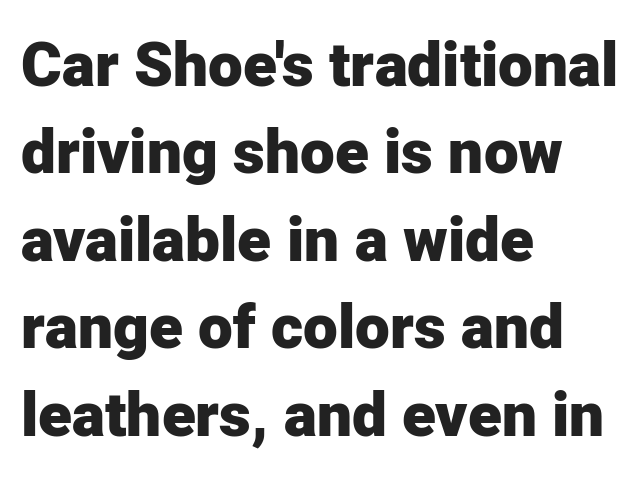
Q: Is the text bold? A: Yes.
Q: Is the text italic (slanted)? A: No, it is upright.
Q: Is the typeface a serif or a sans-serif typeface? A: Sans-serif.
Q: Is the text underlined? A: No.
Q: How is the paragraph aligned? A: Left-aligned.
Q: Is the spacing between letters normal or unusually wide? A: Normal.
Q: Is the spacing between lines tight, normal or loose? A: Normal.
Q: Width (condensed, normal, or wide)? A: Normal.
Q: Stroke contrast? A: Low.
Q: x-height? A: Medium.
Q: Monospaced? A: No.
